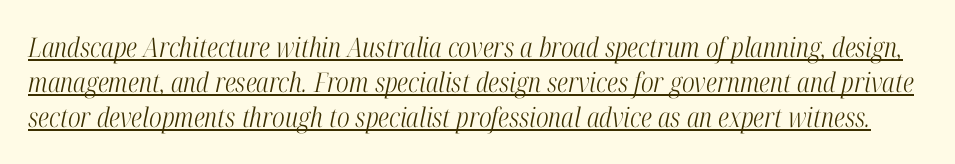
Stroke mass is kept to a normal reading level or below. Students, observe the line beneath the letters — that is underlining. The type is set solid horizontally, with unmodified tracking. Students, observe: this is what conventionally led text looks like.
